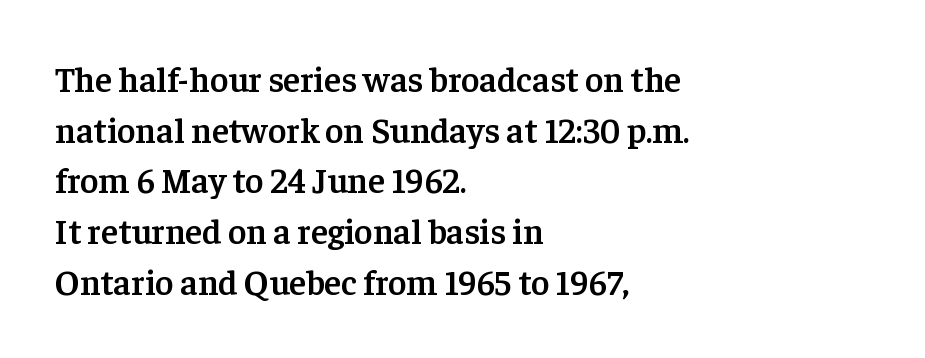
{"serif": "yes", "italic": "no", "bold": "semi", "weight": "semibold", "width": "normal", "stroke_contrast": "low", "x_height": "medium", "monospaced": "no", "underline": "no", "align": "left", "line_spacing": "normal", "line_spacing_ratio": 1.45, "letter_spacing": "normal", "letter_spacing_em": 0.0, "glyph_px": 35}
